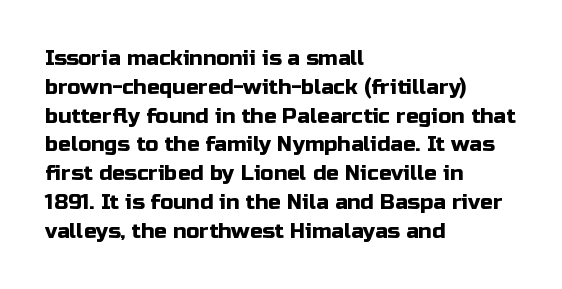
{"italic": "no", "underline": "no", "align": "left", "line_spacing": "normal", "line_spacing_ratio": 1.37, "letter_spacing": "normal", "letter_spacing_em": 0.0, "glyph_px": 21}
